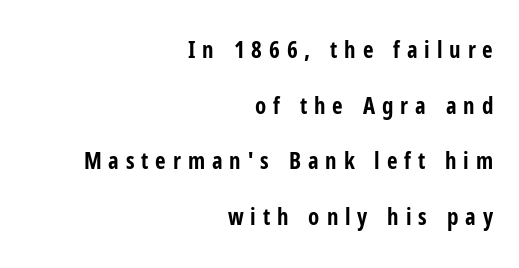
The image shows 23 px bold type, upright; set right-aligned, loose line spacing (2.42x), unusually wide letter spacing (+0.3 em), not underlined.
